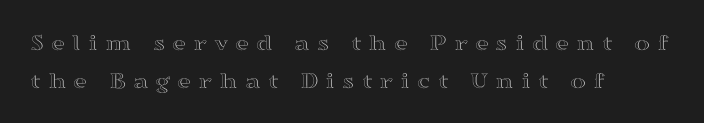
The image shows 24 px text type, upright; set left-aligned, normal line spacing (1.57x), unusually wide letter spacing (+0.29 em), not underlined.
